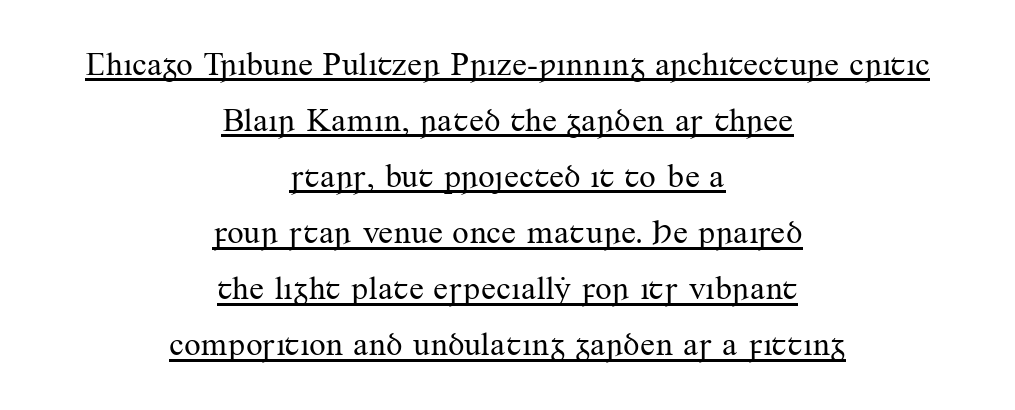
Leading: standard. This reads as an unemphasized weight, regular at the heaviest. The letters stand straight up with perfectly vertical stems. Students, observe the line beneath the letters — that is underlining. In terms of letterspacing, this is plain default setting.
